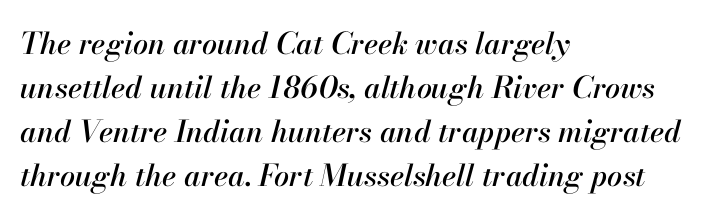
{"italic": "yes", "lean": "right", "slant_degrees": 13, "width": "normal", "stroke_contrast": "high", "x_height": "small", "monospaced": "no", "underline": "no", "align": "left", "line_spacing": "normal", "line_spacing_ratio": 1.47, "letter_spacing": "normal", "letter_spacing_em": 0.0, "glyph_px": 30}
